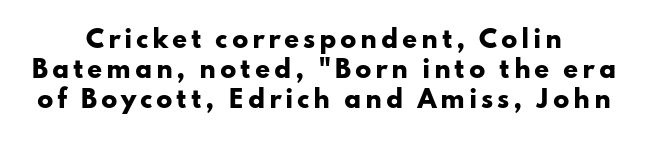
Each line is balanced around a shared central axis. This sample uses an upright cut, with every glyph sitting square on the baseline. Underline: absent. How would I describe the line gaps? Plain and ordinary. A dark, heavy texture on the line: the type is bold.
